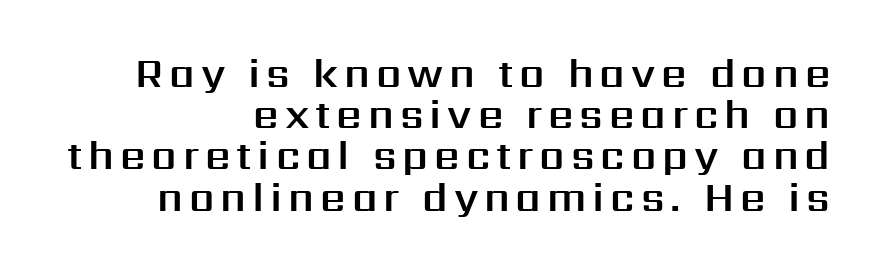
{"serif": "no", "italic": "no", "width": "normal", "stroke_contrast": "medium", "x_height": "medium", "monospaced": "no", "underline": "no", "align": "right", "line_spacing": "tight", "line_spacing_ratio": 1.03, "glyph_px": 40}
